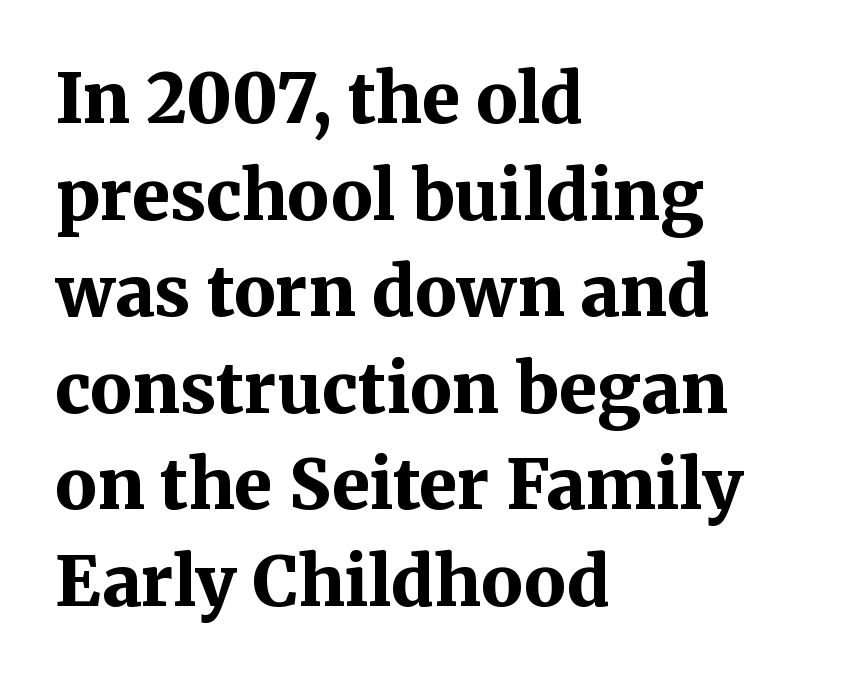
Q: Is the text bold? A: Yes.
Q: Is the text italic (slanted)? A: No, it is upright.
Q: Is the typeface a serif or a sans-serif typeface? A: Serif.
Q: Is the text underlined? A: No.
Q: How is the paragraph aligned? A: Left-aligned.
Q: Is the spacing between letters normal or unusually wide? A: Normal.
Q: Is the spacing between lines tight, normal or loose? A: Normal.
Q: Width (condensed, normal, or wide)? A: Normal.
Q: Stroke contrast? A: Medium.
Q: x-height? A: Medium.
Q: Monospaced? A: No.
